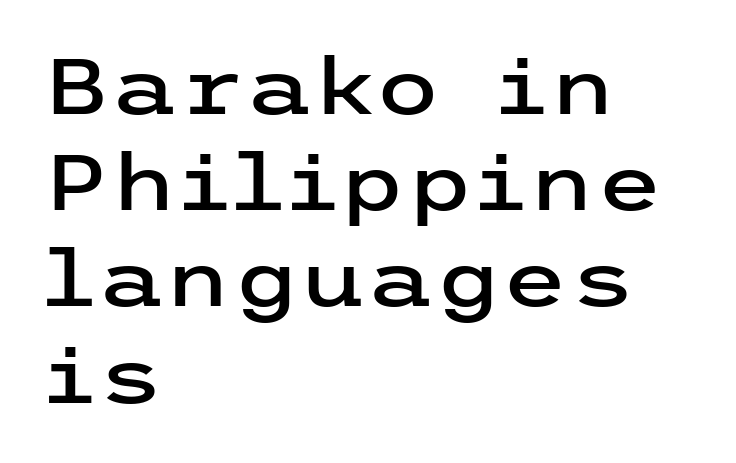
Q: Is the text italic (slanted)? A: No, it is upright.
Q: Is the typeface a serif or a sans-serif typeface? A: Sans-serif.
Q: Is the text underlined? A: No.
Q: How is the paragraph aligned? A: Left-aligned.
Q: Is the spacing between letters normal or unusually wide? A: Normal.
Q: Is the spacing between lines tight, normal or loose? A: Normal.
Q: Width (condensed, normal, or wide)? A: Wide.
Q: Stroke contrast? A: Low.
Q: x-height? A: Medium.
